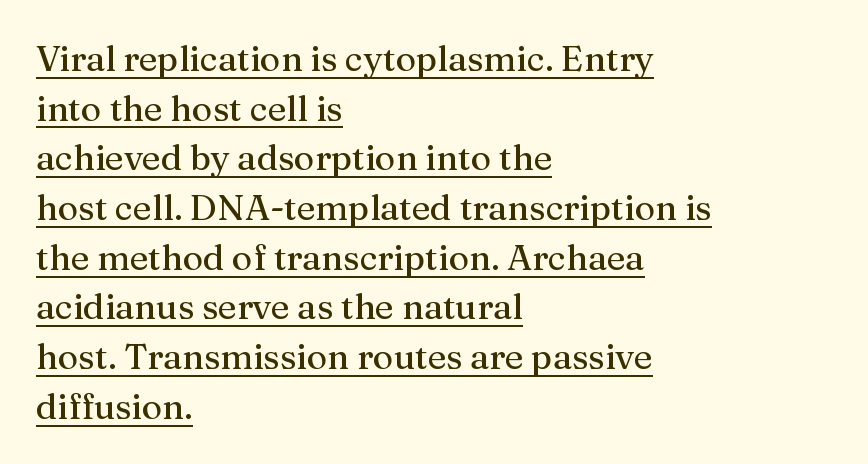
{"serif": "yes", "italic": "no", "width": "normal", "stroke_contrast": "medium", "x_height": "medium", "monospaced": "no", "underline": "yes", "align": "left", "line_spacing": "normal", "line_spacing_ratio": 1.42, "letter_spacing": "normal", "letter_spacing_em": 0.0, "glyph_px": 35}
